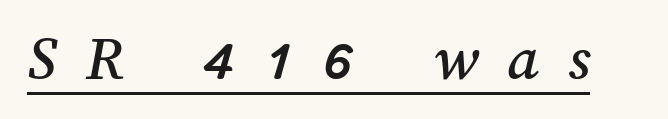
{"width": "normal", "stroke_contrast": "medium", "x_height": "medium", "monospaced": "no", "underline": "yes", "letter_spacing": "wide", "letter_spacing_em": 0.44, "glyph_px": 65}
